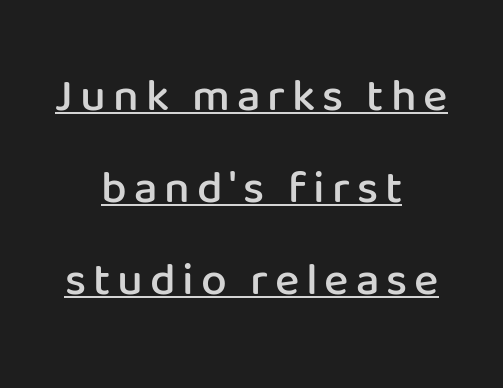
The image shows 46 px semibold sans-serif type, upright; set centered, loose line spacing (2.0x), underlined; low stroke contrast and a medium x-height.
